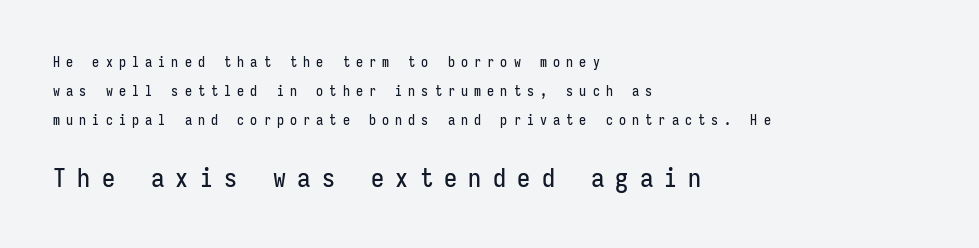
Q: Is the text italic (slanted)? A: No, it is upright.
Q: Is the text underlined? A: No.
Q: How is the paragraph aligned? A: Left-aligned.
Q: Is the spacing between letters normal or unusually wide? A: Unusually wide.
Q: Is the spacing between lines tight, normal or loose? A: Loose.
Q: Which block of text is set in a larger size, the first (top) or the second (bottom)? A: The second (bottom) one.
